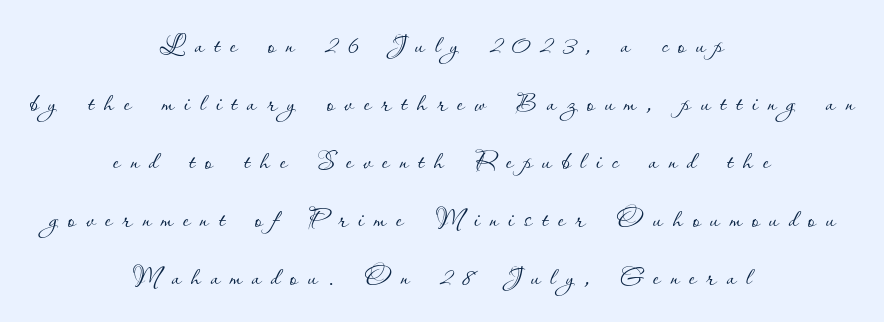
Q: Is the text bold? A: No.
Q: Is the text italic (slanted)? A: Yes.
Q: Is the text underlined? A: No.
Q: How is the paragraph aligned? A: Centered.
Q: Is the spacing between letters normal or unusually wide? A: Unusually wide.
Q: Is the spacing between lines tight, normal or loose? A: Normal.
Q: Width (condensed, normal, or wide)? A: Normal.
Q: Stroke contrast? A: Low.
Q: x-height? A: Small.
Q: Monospaced? A: No.
